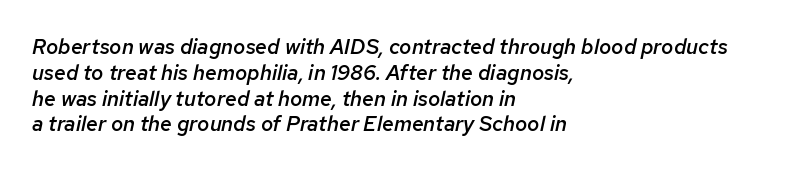
{"italic": "yes", "lean": "right", "slant_degrees": 12, "bold": "semi", "underline": "no", "align": "left", "line_spacing_ratio": 1.23, "letter_spacing": "normal", "letter_spacing_em": 0.0, "glyph_px": 21}
